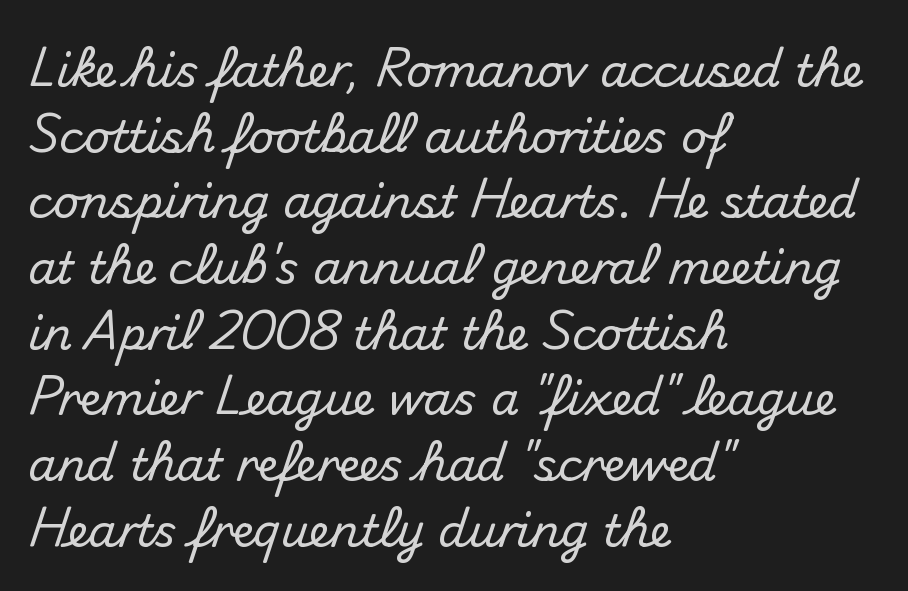
The image shows 45 px sans-serif type; set left-aligned, normal line spacing (1.46x), normal letter spacing, not underlined; medium stroke contrast and a small x-height.
